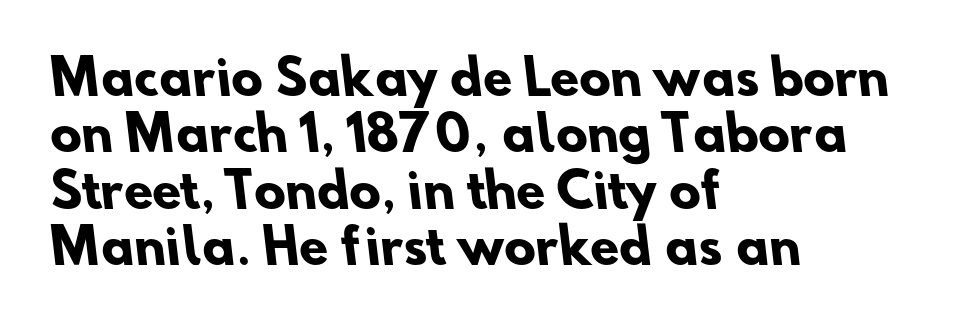
Q: Is the text bold? A: Yes.
Q: Is the typeface a serif or a sans-serif typeface? A: Sans-serif.
Q: Is the text underlined? A: No.
Q: How is the paragraph aligned? A: Left-aligned.
Q: Is the spacing between letters normal or unusually wide? A: Normal.
Q: Width (condensed, normal, or wide)? A: Normal.
Q: Stroke contrast? A: Low.
Q: x-height? A: Small.
Q: Monospaced? A: No.
